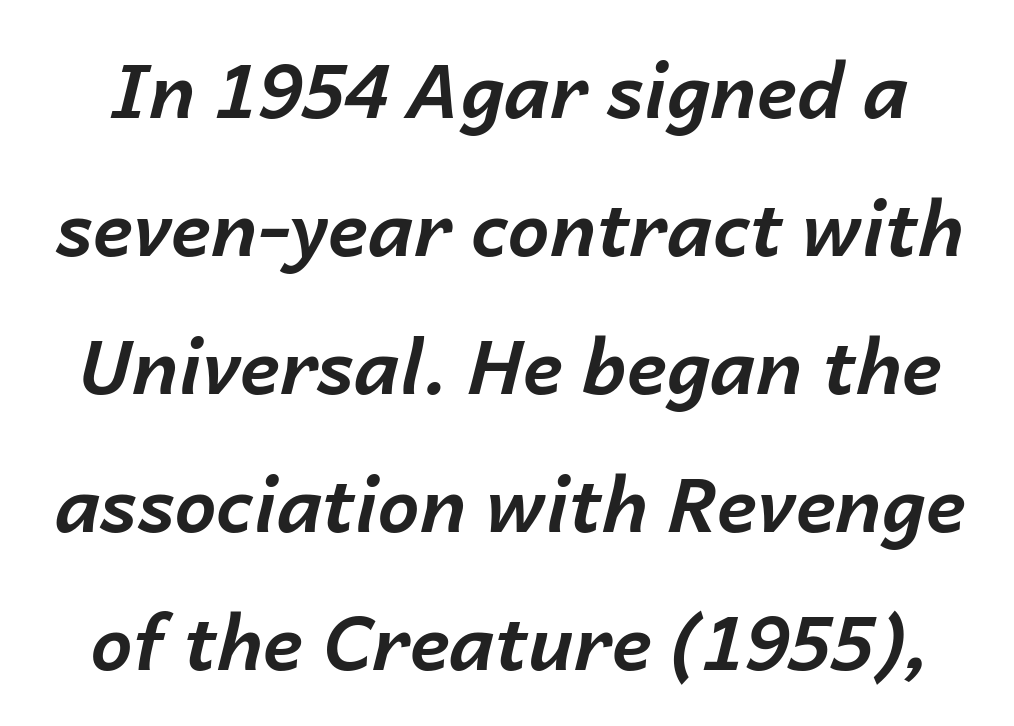
{"italic": "yes", "lean": "right", "slant_degrees": 14, "bold": "yes", "weight": "bold", "width": "normal", "stroke_contrast": "low", "x_height": "medium", "monospaced": "no", "underline": "no", "line_spacing_ratio": 1.84, "letter_spacing": "normal", "letter_spacing_em": 0.0, "glyph_px": 75}
